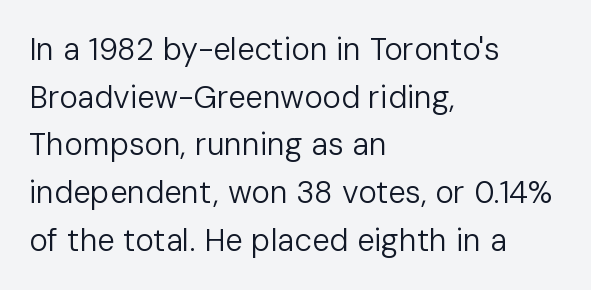
Q: Is the text bold? A: No.
Q: Is the text italic (slanted)? A: No, it is upright.
Q: Is the typeface a serif or a sans-serif typeface? A: Sans-serif.
Q: Is the text underlined? A: No.
Q: How is the paragraph aligned? A: Left-aligned.
Q: Is the spacing between letters normal or unusually wide? A: Normal.
Q: Is the spacing between lines tight, normal or loose? A: Normal.
Q: Width (condensed, normal, or wide)? A: Normal.
Q: Stroke contrast? A: Low.
Q: x-height? A: Medium.
Q: Monospaced? A: No.
